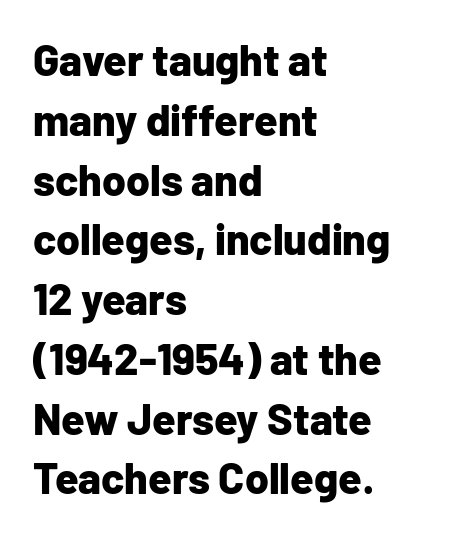
The image shows 43 px bold sans-serif type, upright; set left-aligned, normal line spacing (1.39x), normal letter spacing, not underlined; low stroke contrast and a medium x-height.
